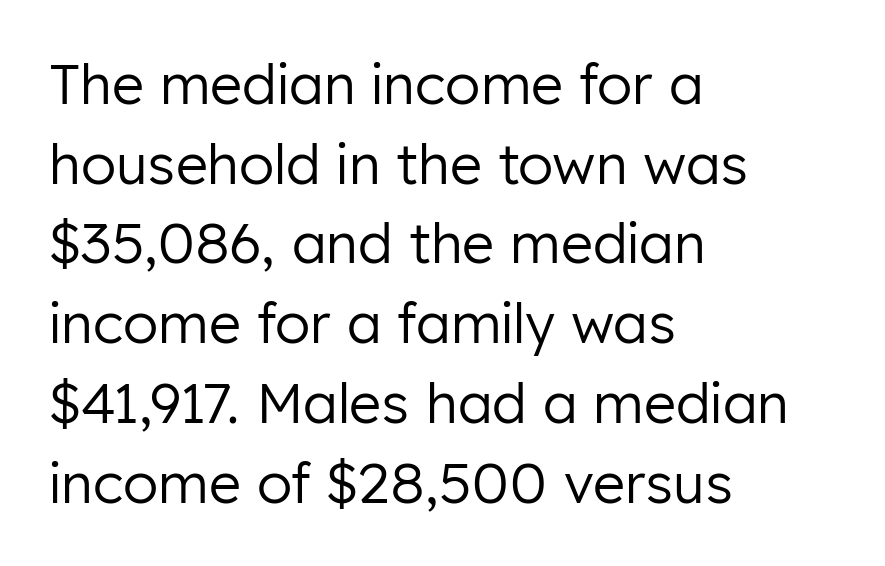
The passage shown has conventional tracking throughout. Check where the strokes stop: nothing finishes them off — pure sans. Weight: not bold — regular or lighter. Horizontally, the lines are justified to the leading edge only. This sample has the flowing, uneven cadence of proportional lettering. Italic? Not at all — the glyphs are vertical.
